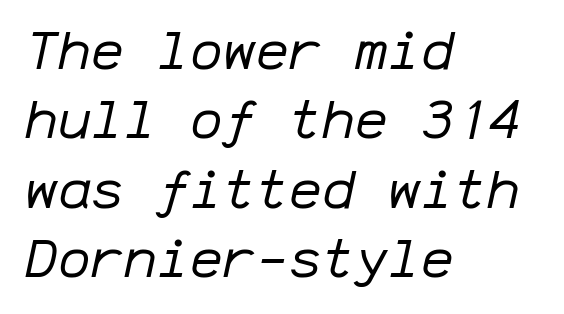
{"italic": "yes", "lean": "right", "slant_degrees": 12, "bold": "no", "weight": "regular", "width": "normal", "stroke_contrast": "low", "x_height": "medium", "monospaced": "yes", "underline": "no", "align": "left", "line_spacing": "normal", "line_spacing_ratio": 1.26, "letter_spacing": "normal", "letter_spacing_em": 0.0, "glyph_px": 55}
